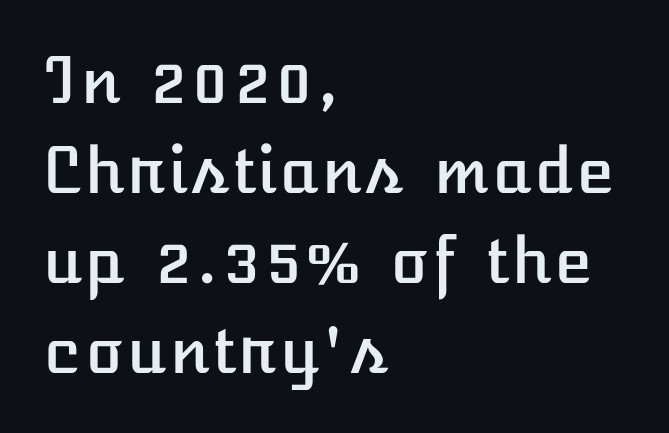
{"italic": "no", "width": "normal", "stroke_contrast": "low", "x_height": "medium", "underline": "no", "align": "left", "line_spacing": "normal", "line_spacing_ratio": 1.43, "letter_spacing": "normal", "letter_spacing_em": 0.0, "glyph_px": 63}
